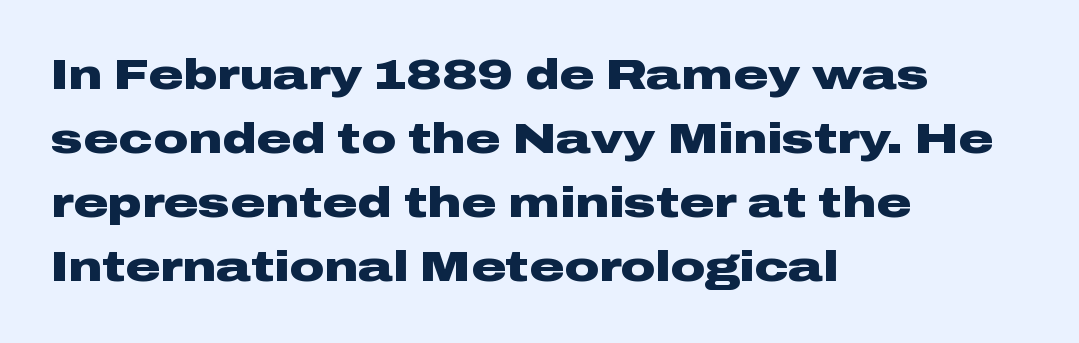
{"serif": "no", "italic": "no", "bold": "yes", "weight": "heavy", "width": "wide", "stroke_contrast": "low", "x_height": "medium", "monospaced": "no", "underline": "no", "align": "left", "line_spacing": "normal", "line_spacing_ratio": 1.49, "letter_spacing": "normal", "letter_spacing_em": 0.0, "glyph_px": 43}
